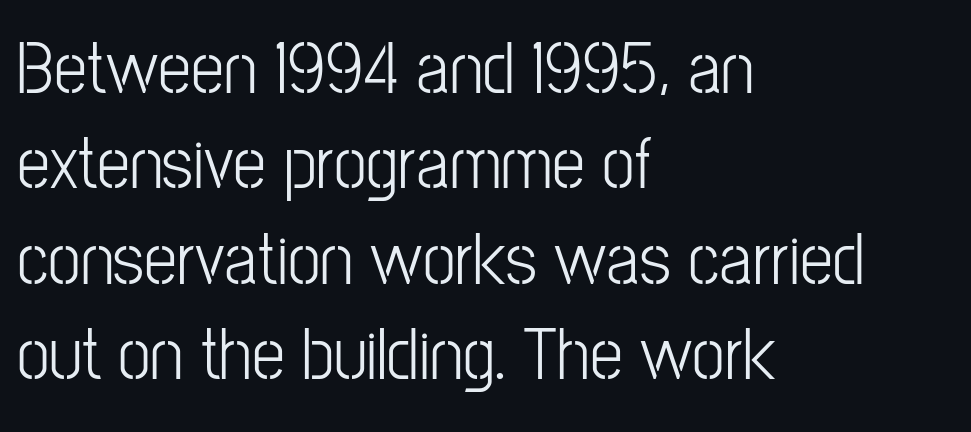
The gaps between neighbouring characters are ordinary and unremarkable. Does the leading feel generous? No, just average. Do the characters align in a grid? No, the font is proportional. The foot of each line stays bare and open.
